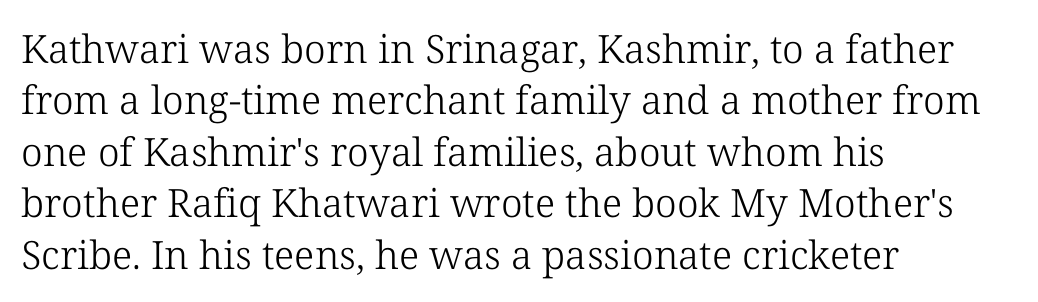
The image shows 39 px light serif type, upright; set left-aligned, normal line spacing (1.32x), normal letter spacing, not underlined; low stroke contrast and a medium x-height.
